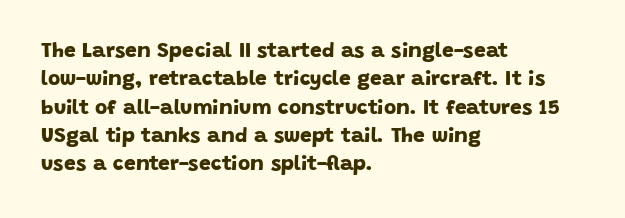
A typesetter would call this leading conventional body-copy spacing. Is the block centered? No — it sits flush against the left margin. Characters follow at the spacing the type designer built in. Strokes here are thick enough to call this a true bold. The foot of each line stays bare and open.
